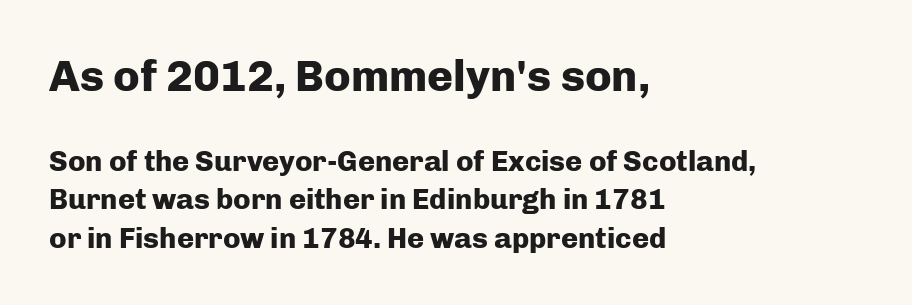
Q: Is the text bold? A: Yes.
Q: Is the text italic (slanted)? A: No, it is upright.
Q: Is the typeface a serif or a sans-serif typeface? A: Sans-serif.
Q: Is the text underlined? A: No.
Q: How is the paragraph aligned? A: Left-aligned.
Q: Is the spacing between letters normal or unusually wide? A: Normal.
Q: Is the spacing between lines tight, normal or loose? A: Normal.
Q: Which block of text is set in a larger size, the first (top) or the second (bottom)? A: The first (top) one.
Q: Width (condensed, normal, or wide)? A: Normal.
Q: Stroke contrast? A: Low.
Q: x-height? A: Medium.
Q: Monospaced? A: No.
